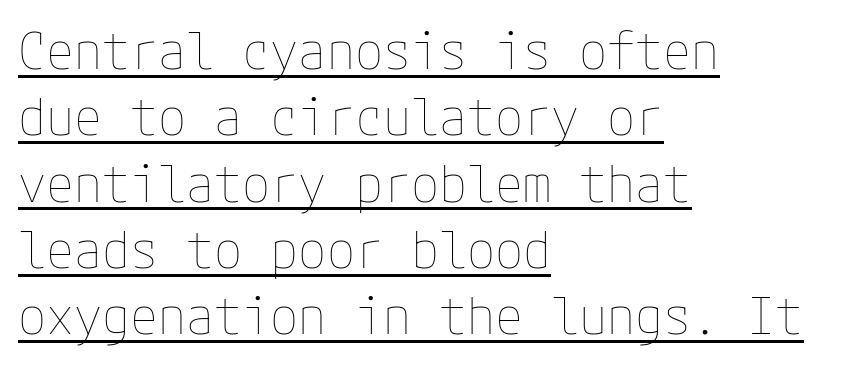
{"italic": "no", "bold": "no", "weight": "thin", "width": "normal", "stroke_contrast": "low", "x_height": "medium", "underline": "yes", "align": "left", "line_spacing": "normal", "line_spacing_ratio": 1.3, "letter_spacing": "normal", "letter_spacing_em": 0.0, "glyph_px": 51}
